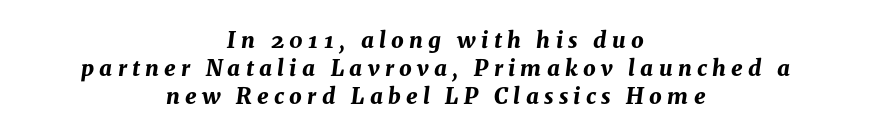
{"italic": "yes", "lean": "right", "slant_degrees": 8, "bold": "yes", "underline": "no", "align": "center", "line_spacing": "normal", "line_spacing_ratio": 1.27, "letter_spacing": "wide", "letter_spacing_em": 0.24, "glyph_px": 22}
